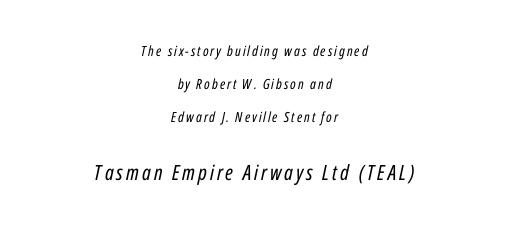
The image shows 21 px text type, italic (leaning right); set centered, loose line spacing (2.36x), not underlined; the second (bottom) block is 1.5x larger.
